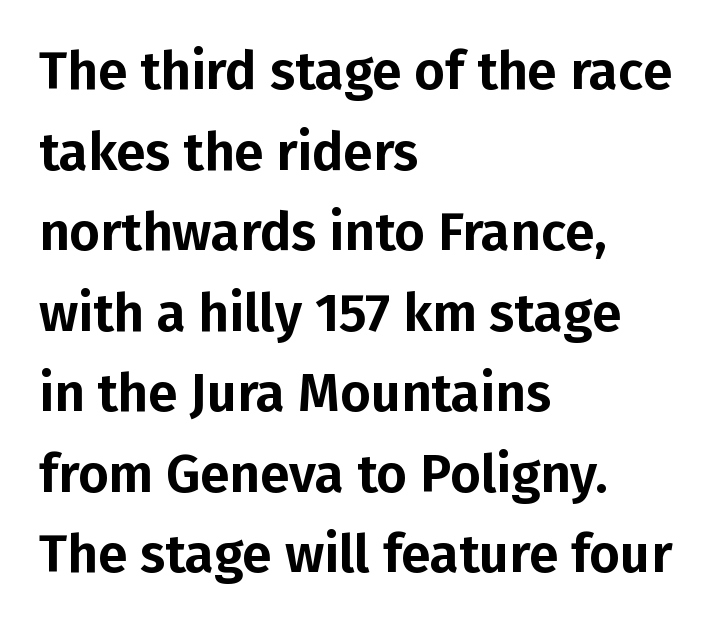
Q: Is the text italic (slanted)? A: No, it is upright.
Q: Is the typeface a serif or a sans-serif typeface? A: Sans-serif.
Q: Is the text underlined? A: No.
Q: How is the paragraph aligned? A: Left-aligned.
Q: Is the spacing between letters normal or unusually wide? A: Normal.
Q: Is the spacing between lines tight, normal or loose? A: Normal.
Q: Width (condensed, normal, or wide)? A: Normal.
Q: Stroke contrast? A: Low.
Q: x-height? A: Medium.
Q: Monospaced? A: No.
